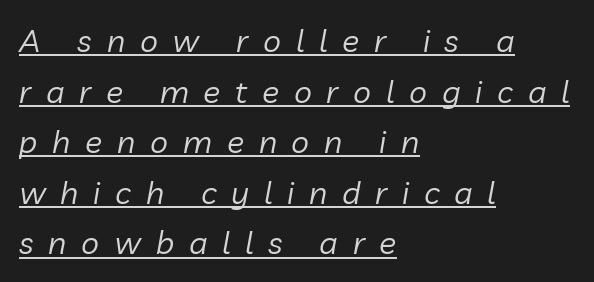
{"italic": "yes", "lean": "right", "slant_degrees": 10, "bold": "no", "weight": "regular", "width": "normal", "stroke_contrast": "low", "x_height": "medium", "monospaced": "no", "underline": "yes", "align": "left", "line_spacing": "normal", "line_spacing_ratio": 1.58, "letter_spacing": "wide", "letter_spacing_em": 0.46, "glyph_px": 32}
